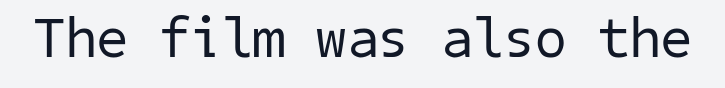
{"serif": "no", "bold": "no", "weight": "regular", "width": "normal", "stroke_contrast": "low", "x_height": "medium", "underline": "no", "letter_spacing": "normal", "letter_spacing_em": 0.0, "glyph_px": 57}
